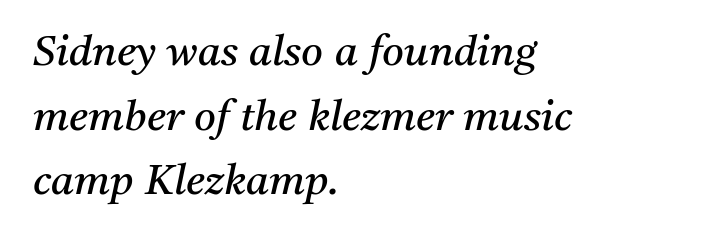
The image shows 42 px regular-weight serif type, italic (leaning right); set left-aligned, normal line spacing (1.54x), normal letter spacing, not underlined; medium stroke contrast and a medium x-height.
